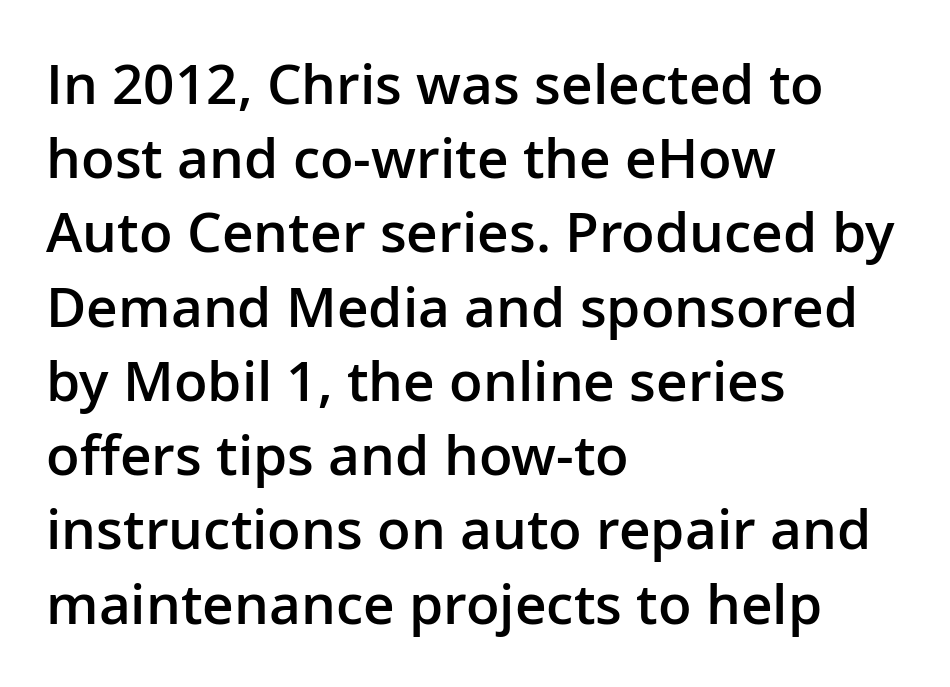
Honestly, there is no underline to notice here at all. The passage is arranged the way most books set body copy — flush left. Glyph-to-glyph distance matches everyday printed text. The rendering uses a moderate line-height, typical for paragraphs. Summary of weight: moderately heavy, a semibold. Grotesque or geometric, the face here clearly has no serifs.
